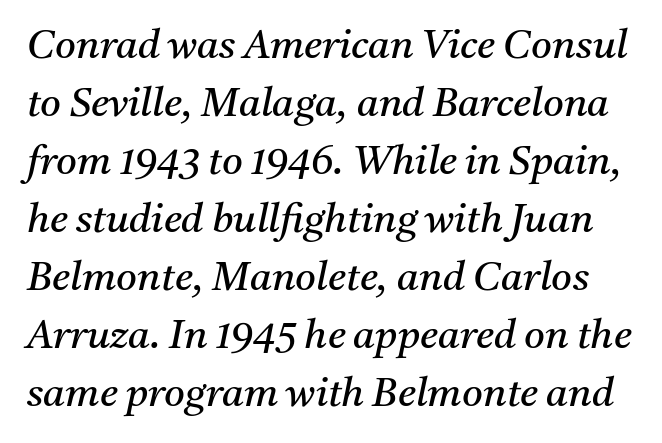
The image shows 40 px regular-weight serif type, italic (leaning right); set normal line spacing (1.45x), normal letter spacing, not underlined; medium stroke contrast and a medium x-height.
